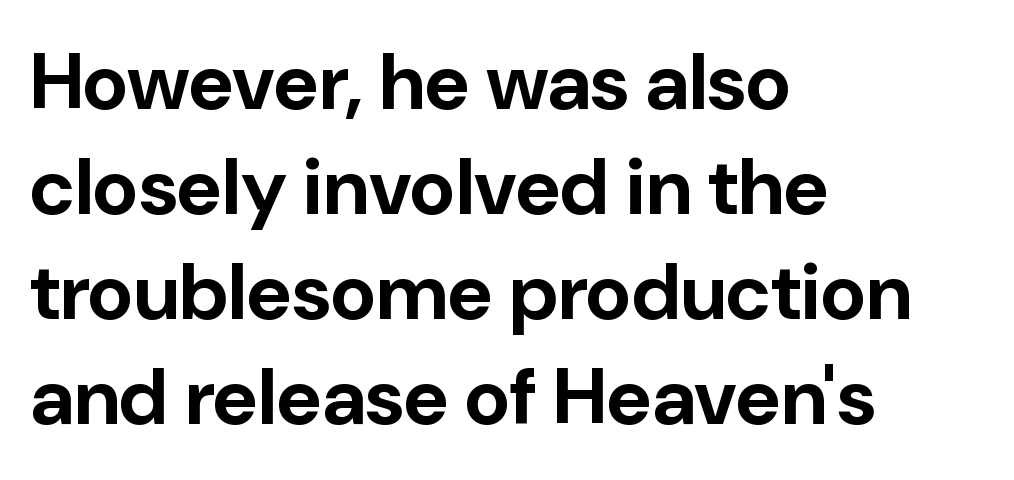
Q: Is the text bold? A: Yes.
Q: Is the text italic (slanted)? A: No, it is upright.
Q: Is the typeface a serif or a sans-serif typeface? A: Sans-serif.
Q: Is the text underlined? A: No.
Q: How is the paragraph aligned? A: Left-aligned.
Q: Is the spacing between letters normal or unusually wide? A: Normal.
Q: Is the spacing between lines tight, normal or loose? A: Normal.
Q: Width (condensed, normal, or wide)? A: Normal.
Q: Stroke contrast? A: Low.
Q: x-height? A: Medium.
Q: Monospaced? A: No.
